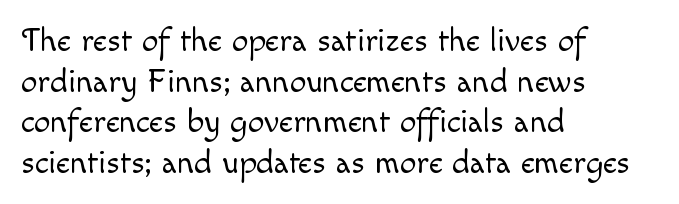
{"italic": "no", "bold": "no", "weight": "light", "width": "normal", "x_height": "small", "monospaced": "no", "underline": "no", "align": "left", "line_spacing_ratio": 1.23, "letter_spacing": "normal", "letter_spacing_em": 0.0, "glyph_px": 33}
